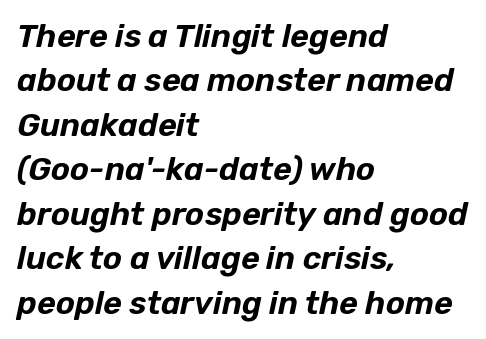
Evenly set lines give the paragraph a standard silhouette. If you drew a ruler down the left edge, every line would touch it. Nothing unusual about the tracking: characters are spaced as the font intends. Nobody drew a line under any word here. Note the varied advance widths — an 'i' is clearly narrower than an 'm'. The font's italic variant was chosen for this text.
